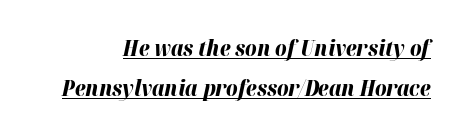
{"italic": "yes", "lean": "right", "slant_degrees": 12, "bold": "yes", "underline": "yes", "line_spacing_ratio": 1.82, "letter_spacing": "normal", "letter_spacing_em": 0.0, "glyph_px": 22}
